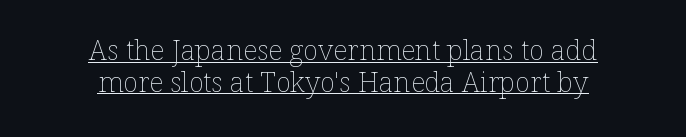
Q: Is the text bold? A: No.
Q: Is the text italic (slanted)? A: No, it is upright.
Q: Is the text underlined? A: Yes.
Q: How is the paragraph aligned? A: Centered.
Q: Is the spacing between letters normal or unusually wide? A: Normal.
Q: Is the spacing between lines tight, normal or loose? A: Tight.
Q: Width (condensed, normal, or wide)? A: Normal.
Q: Stroke contrast? A: Low.
Q: x-height? A: Medium.
Q: Monospaced? A: No.
